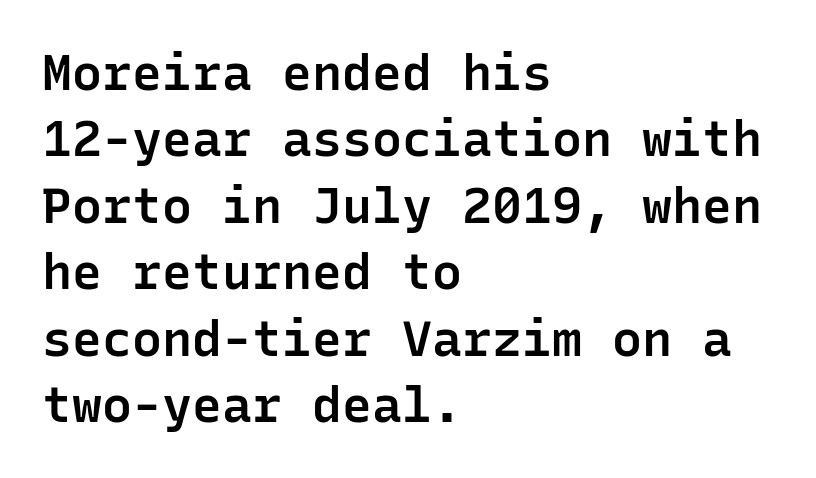
The foot of each line stays bare and open. Tall strokes in this sample are plumb rather than angled. The paragraph has a hard left edge and a soft right edge. The sample has been set in demibold, a notch under bold. Nothing sits at the stroke ends, so this counts as sans-serif.
